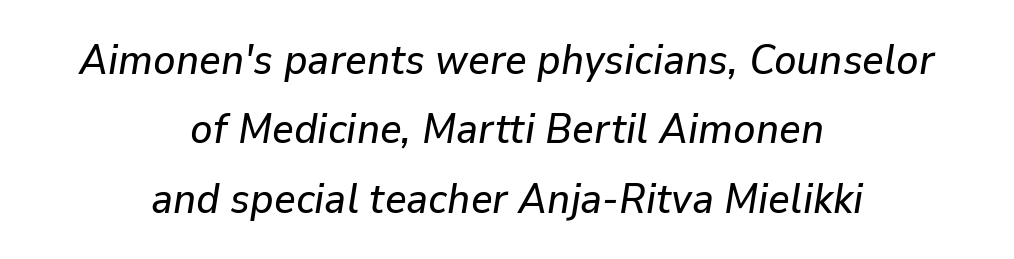
Q: Is the text italic (slanted)? A: Yes, it leans right by about 9 degrees.
Q: Is the text underlined? A: No.
Q: How is the paragraph aligned? A: Centered.
Q: Is the spacing between letters normal or unusually wide? A: Normal.
Q: Is the spacing between lines tight, normal or loose? A: Normal.
Q: Width (condensed, normal, or wide)? A: Normal.
Q: Stroke contrast? A: Low.
Q: x-height? A: Medium.
Q: Monospaced? A: No.
